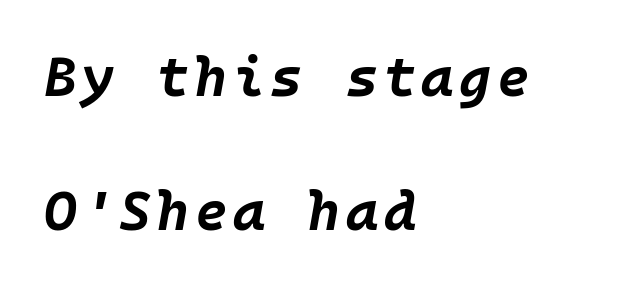
The image shows 55 px bold type, italic (leaning right); set left-aligned, loose line spacing (2.43x), not underlined; low stroke contrast and a large x-height.
